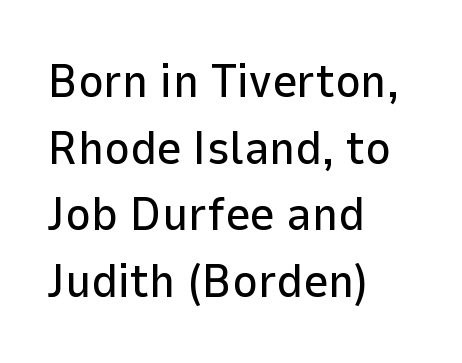
The image shows 48 px sans-serif type, upright; set left-aligned, normal line spacing (1.39x), normal letter spacing, not underlined; low stroke contrast and a medium x-height.
